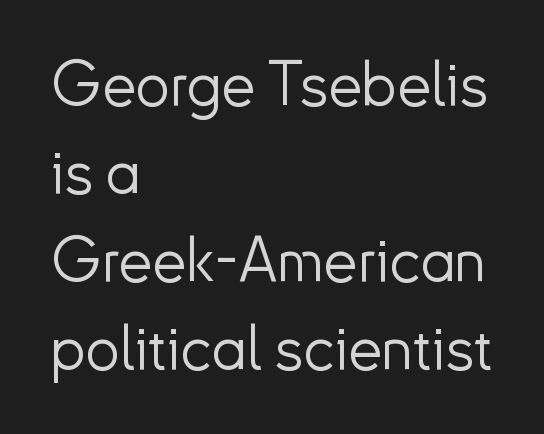
{"serif": "no", "italic": "no", "bold": "no", "weight": "light", "width": "normal", "stroke_contrast": "low", "x_height": "small", "monospaced": "no", "underline": "no", "align": "left", "line_spacing": "normal", "line_spacing_ratio": 1.44, "letter_spacing": "normal", "letter_spacing_em": 0.0, "glyph_px": 61}
